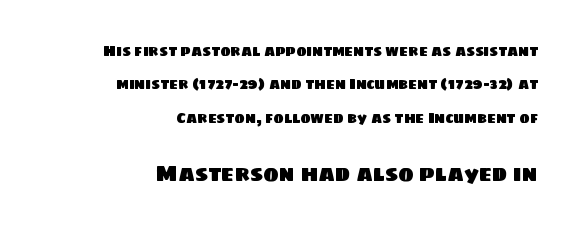
{"underline": "no", "align": "right", "line_spacing": "loose", "line_spacing_ratio": 2.38, "letter_spacing": "normal", "letter_spacing_em": 0.0, "larger_block": "second", "size_ratio": 1.5, "glyph_px": 21}
